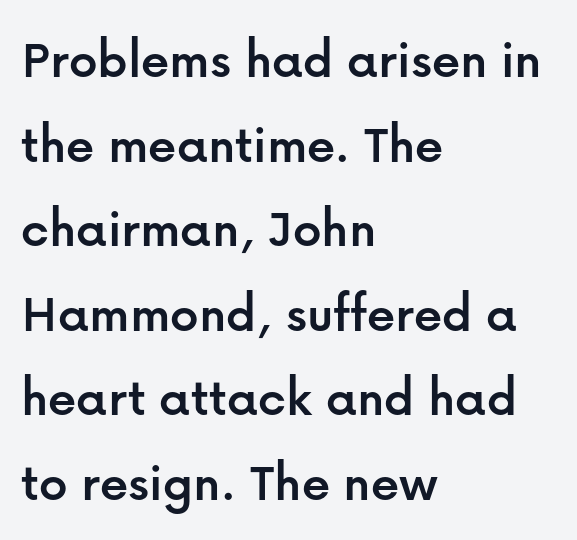
The image shows 56 px sans-serif type, upright; set left-aligned, normal line spacing (1.51x), normal letter spacing, not underlined; low stroke contrast and a medium x-height.
